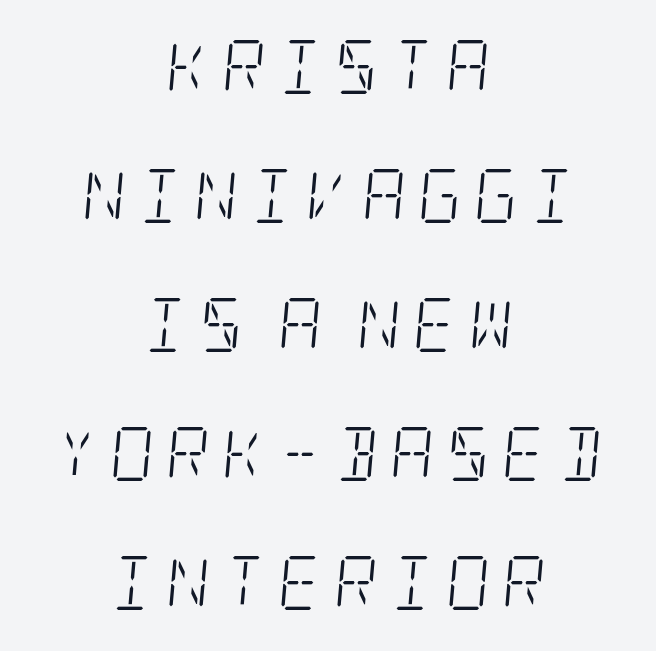
{"serif": "yes", "italic": "yes", "lean": "right", "slant_degrees": 5, "bold": "no", "weight": "light", "width": "condensed", "stroke_contrast": "low", "x_height": "large", "underline": "no", "align": "center", "line_spacing": "loose", "line_spacing_ratio": 2.39, "letter_spacing": "wide", "letter_spacing_em": 0.22, "glyph_px": 54}
